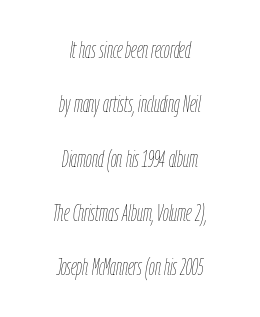
The image shows 23 px text type, italic (leaning right); set centered, loose line spacing (2.36x), normal letter spacing, not underlined.
